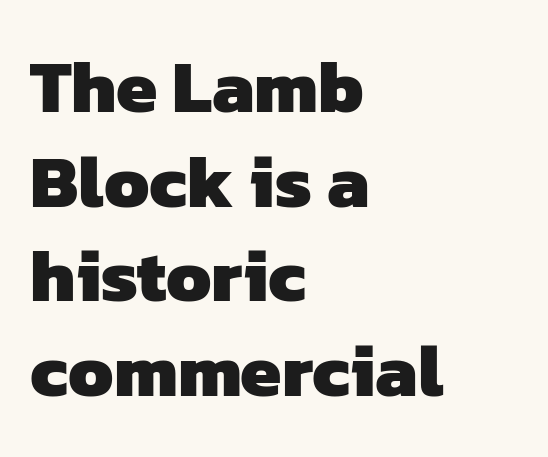
Q: Is the text bold? A: Yes.
Q: Is the typeface a serif or a sans-serif typeface? A: Sans-serif.
Q: Is the text underlined? A: No.
Q: How is the paragraph aligned? A: Left-aligned.
Q: Is the spacing between letters normal or unusually wide? A: Normal.
Q: Is the spacing between lines tight, normal or loose? A: Normal.
Q: Width (condensed, normal, or wide)? A: Normal.
Q: Stroke contrast? A: Low.
Q: x-height? A: Medium.
Q: Monospaced? A: No.
